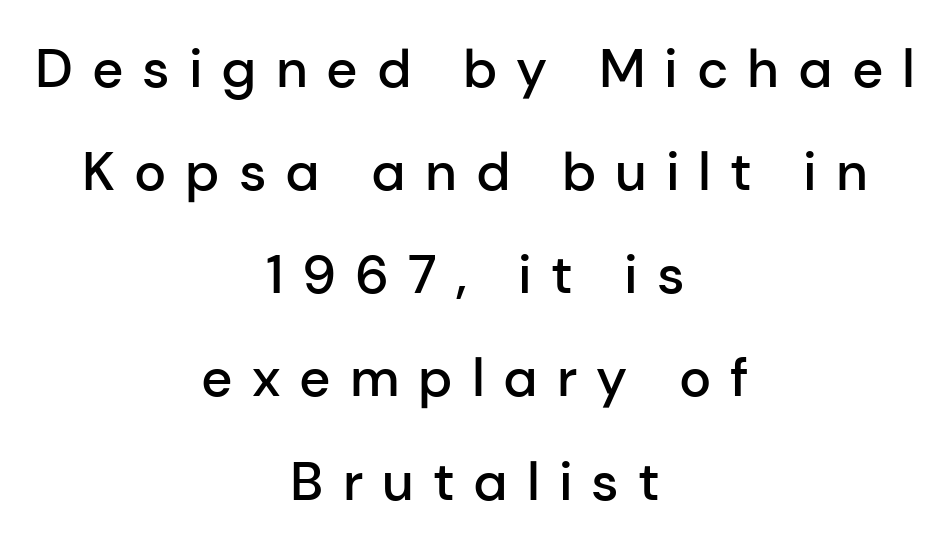
{"serif": "no", "italic": "no", "bold": "semi", "weight": "semibold", "width": "normal", "stroke_contrast": "low", "x_height": "medium", "monospaced": "no", "underline": "no", "align": "center", "line_spacing": "loose", "line_spacing_ratio": 1.91, "letter_spacing": "wide", "letter_spacing_em": 0.35, "glyph_px": 54}
